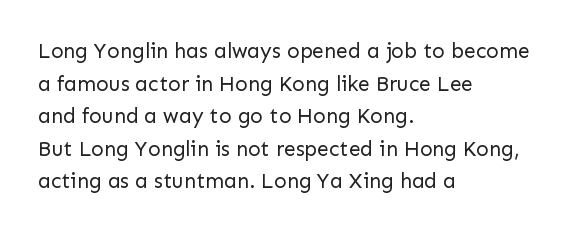
The image shows 21 px text type, upright; set left-aligned, normal line spacing (1.55x), normal letter spacing, not underlined.
